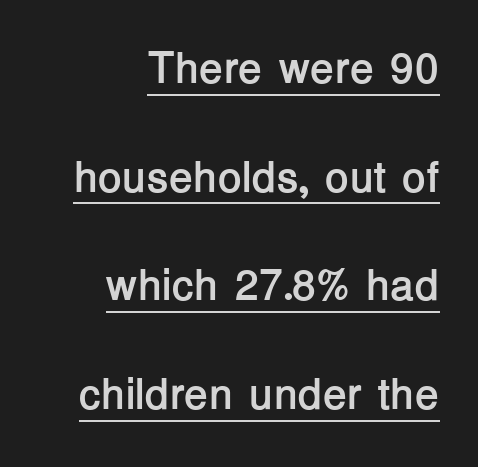
The image shows 44 px semibold sans-serif type, upright; set right-aligned, loose line spacing (2.47x), normal letter spacing, underlined; low stroke contrast and a medium x-height.
